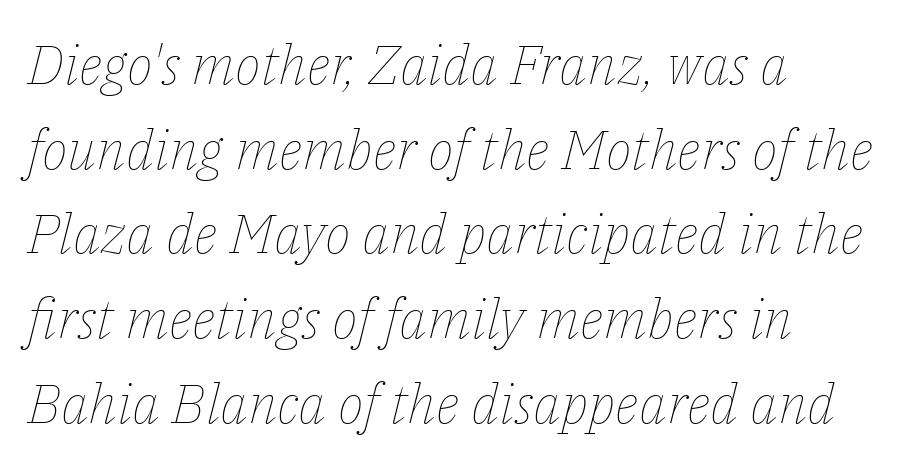
Is this a fixed-width face? No — the glyphs have proportional, varying widths. Leading matches the norm, producing a regular column. Unmarked baselines from the first word to the last. The font sits on the lighter half of the weight spectrum, regular included.
